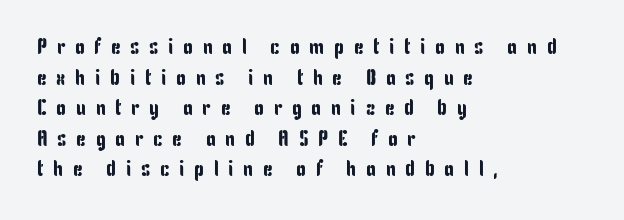
The image shows 22 px text type, upright; set left-aligned, normal line spacing (1.39x), unusually wide letter spacing (+0.44 em), not underlined.
